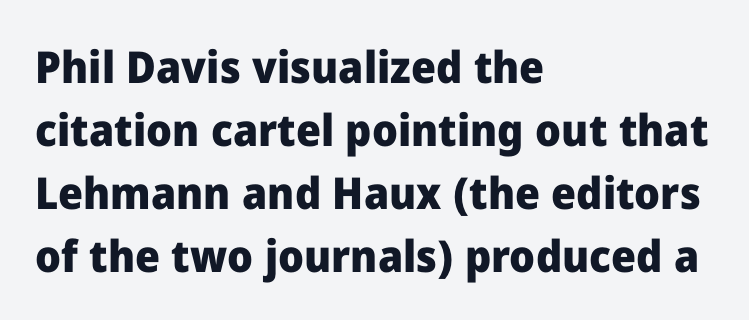
{"serif": "no", "italic": "no", "bold": "yes", "weight": "heavy", "width": "normal", "stroke_contrast": "low", "x_height": "medium", "monospaced": "no", "underline": "no", "align": "left", "line_spacing": "normal", "line_spacing_ratio": 1.43, "letter_spacing": "normal", "letter_spacing_em": 0.0, "glyph_px": 44}
